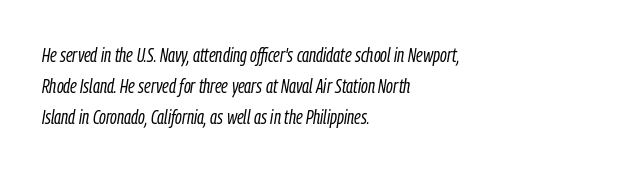
Interline gaps are of average width in this sample. The font sits on the lighter half of the weight spectrum, regular included. The foot of each line stays bare and open. When letters slant like this, we call the style italic. Each word holds together tightly as a unit, with standard inter-letter gaps. One-word summary of the alignment: left.
